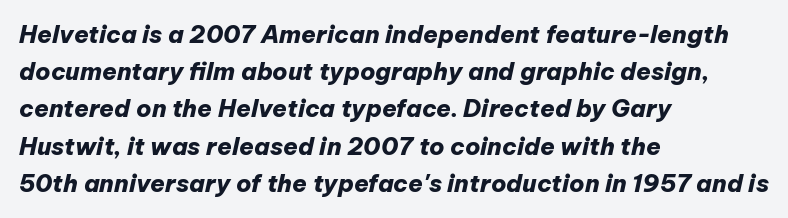
The image shows 24 px bold type, italic (leaning right); set left-aligned, normal line spacing (1.55x), normal letter spacing, not underlined.
